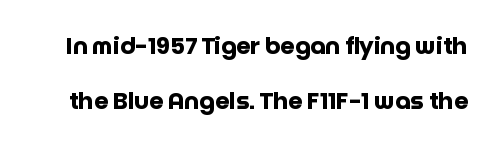
{"italic": "no", "bold": "yes", "underline": "no", "line_spacing": "loose", "line_spacing_ratio": 2.37, "letter_spacing": "normal", "letter_spacing_em": 0.0, "glyph_px": 23}
